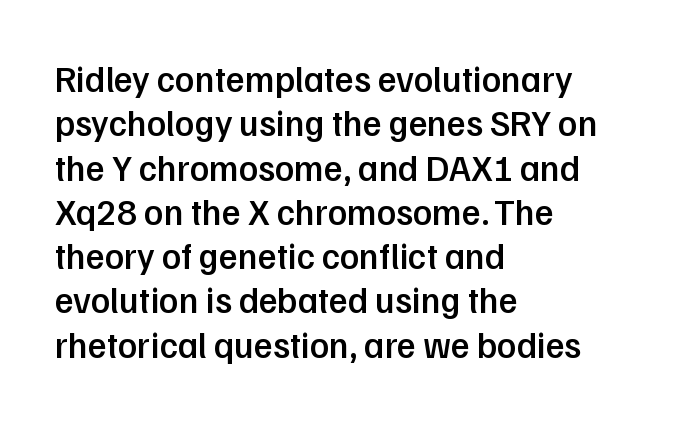
{"serif": "no", "italic": "no", "bold": "semi", "weight": "semibold", "width": "normal", "stroke_contrast": "low", "x_height": "medium", "monospaced": "no", "underline": "no", "align": "left", "line_spacing_ratio": 1.23, "letter_spacing": "normal", "letter_spacing_em": 0.0, "glyph_px": 36}
